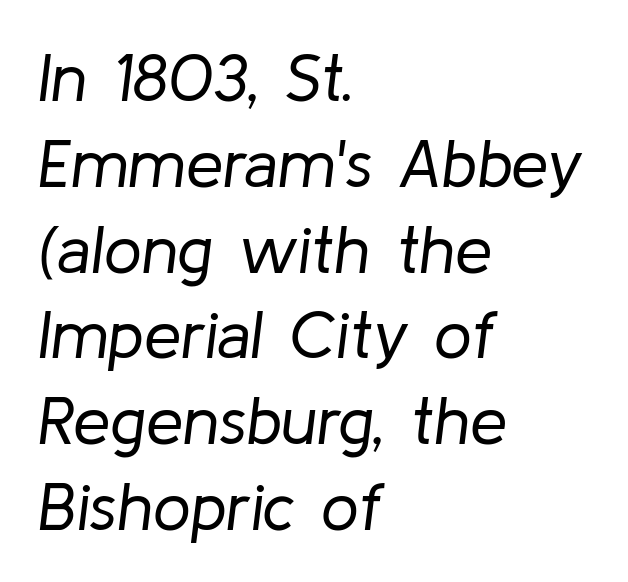
Check under the words: just untouched page. The letters advance in unequal steps, a hallmark of proportional type. Posture: slanted. These lines keep a tight, regular rhythm from letter to letter. Leading: standard.
